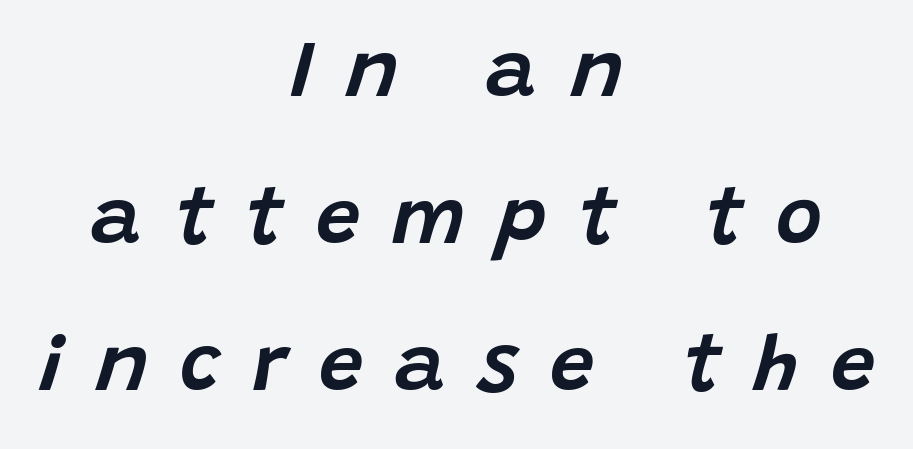
{"italic": "yes", "lean": "right", "slant_degrees": 15, "width": "normal", "stroke_contrast": "low", "x_height": "large", "monospaced": "no", "underline": "no", "align": "center", "line_spacing_ratio": 1.86, "letter_spacing": "wide", "letter_spacing_em": 0.41, "glyph_px": 79}
